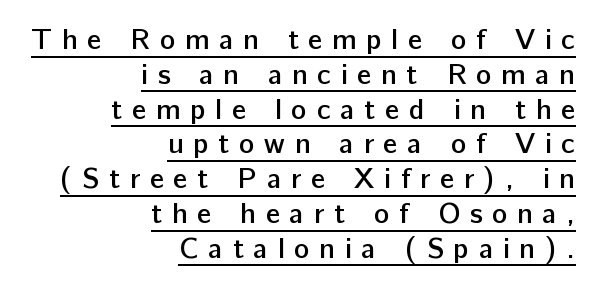
Designer's note — italics off, roman on. Firm but not heavy-handed strokes: this text is semibold. The face used here is proportionally spaced, like ordinary book or web type. Grotesque or geometric, the face here clearly has no serifs. Compared with a flush-left layout, this one pins lines to the opposite, right side.
